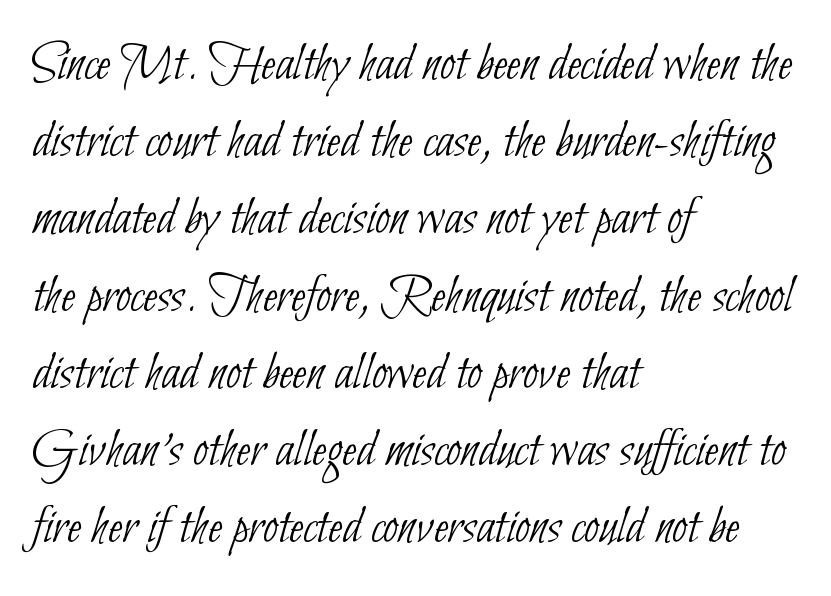
Q: Is the text bold? A: No.
Q: Is the typeface a serif or a sans-serif typeface? A: Sans-serif.
Q: Is the text underlined? A: No.
Q: How is the paragraph aligned? A: Left-aligned.
Q: Is the spacing between letters normal or unusually wide? A: Normal.
Q: Is the spacing between lines tight, normal or loose? A: Normal.
Q: Width (condensed, normal, or wide)? A: Condensed.
Q: Stroke contrast? A: Low.
Q: x-height? A: Small.
Q: Monospaced? A: No.
